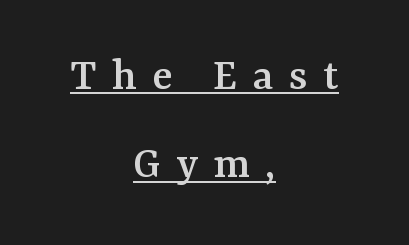
{"serif": "yes", "italic": "no", "width": "normal", "stroke_contrast": "medium", "x_height": "medium", "monospaced": "no", "underline": "yes", "align": "center", "line_spacing_ratio": 1.88, "letter_spacing": "wide", "letter_spacing_em": 0.33, "glyph_px": 47}
